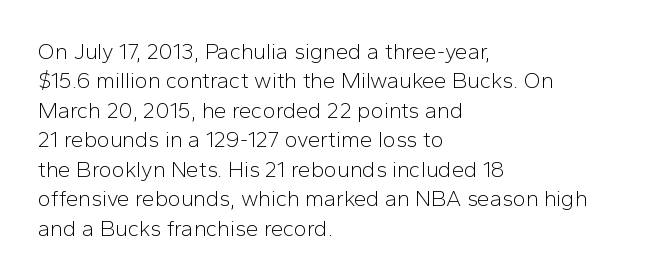
Q: Is the text bold? A: No.
Q: Is the text italic (slanted)? A: No, it is upright.
Q: Is the text underlined? A: No.
Q: How is the paragraph aligned? A: Left-aligned.
Q: Is the spacing between letters normal or unusually wide? A: Normal.
Q: Is the spacing between lines tight, normal or loose? A: Normal.
